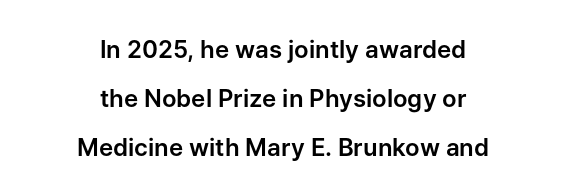
Designer's note — italics off, roman on. Rule under the text: the space is simply empty. The lines in this sample share a center point and differ in where they start and stop. Tracking here is standard; glyphs follow each other at the usual distance.
